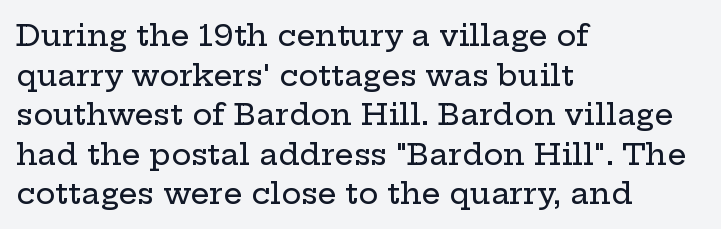
The image shows 30 px wide serif type, upright; set left-aligned, normal line spacing (1.32x), normal letter spacing, not underlined; low stroke contrast and a medium x-height.
